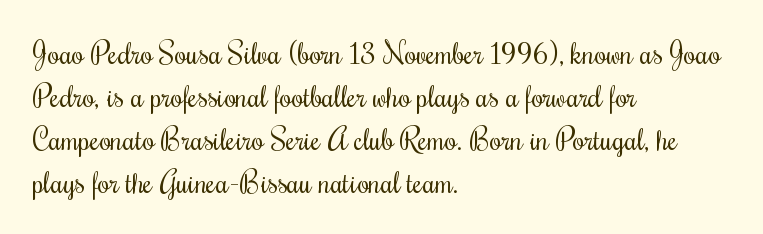
Q: Is the text bold? A: No.
Q: Is the text italic (slanted)? A: Yes.
Q: Is the text underlined? A: No.
Q: How is the paragraph aligned? A: Left-aligned.
Q: Is the spacing between letters normal or unusually wide? A: Normal.
Q: Is the spacing between lines tight, normal or loose? A: Normal.
Q: Width (condensed, normal, or wide)? A: Condensed.
Q: Stroke contrast? A: Medium.
Q: x-height? A: Small.
Q: Monospaced? A: No.
